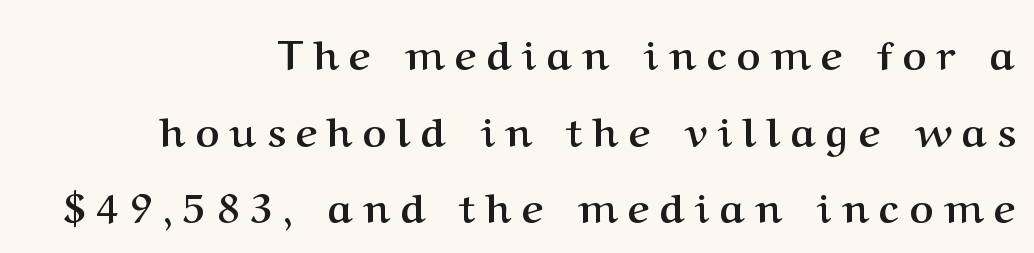
Look at the bottom of the vertical strokes: they flare into serifs here. Weight check: bold — yes, fully. Caption: expanded tracking, letters set apart. The lines are quadded right.
